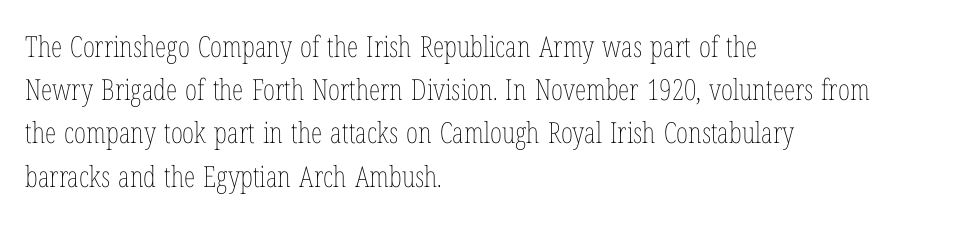
The image shows 29 px thin, condensed type, upright; set left-aligned, normal line spacing (1.49x), normal letter spacing, not underlined; low stroke contrast and a medium x-height.
